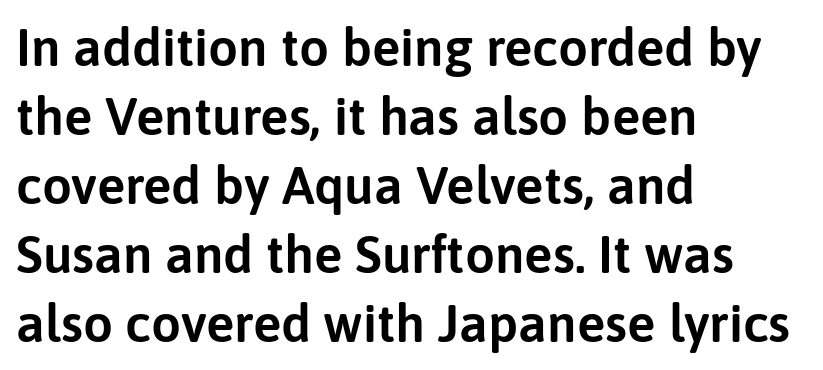
Q: Is the text italic (slanted)? A: No, it is upright.
Q: Is the typeface a serif or a sans-serif typeface? A: Sans-serif.
Q: Is the text underlined? A: No.
Q: How is the paragraph aligned? A: Left-aligned.
Q: Is the spacing between letters normal or unusually wide? A: Normal.
Q: Is the spacing between lines tight, normal or loose? A: Normal.
Q: Width (condensed, normal, or wide)? A: Normal.
Q: Stroke contrast? A: Low.
Q: x-height? A: Medium.
Q: Monospaced? A: No.
